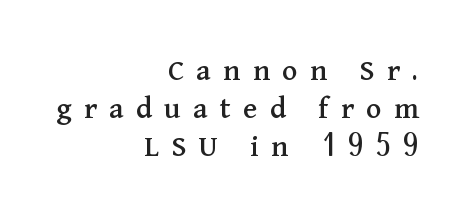
The image shows 32 px serif type, upright; set right-aligned, line spacing 1.19x, unusually wide letter spacing (+0.39 em), not underlined; medium stroke contrast and a medium x-height.
